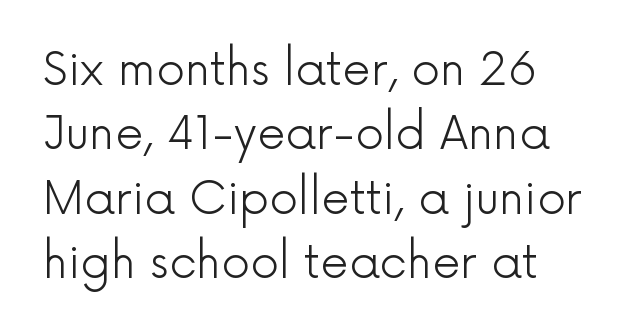
The image shows 45 px light sans-serif type, upright; set normal line spacing (1.43x), normal letter spacing, not underlined; a medium x-height.
